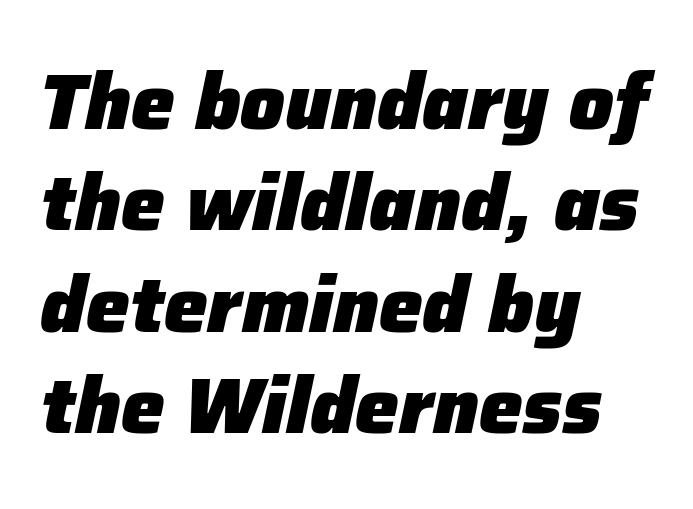
The image shows 78 px heavy type, italic (leaning right); set left-aligned, normal line spacing (1.3x), normal letter spacing, not underlined; low stroke contrast and a medium x-height.
